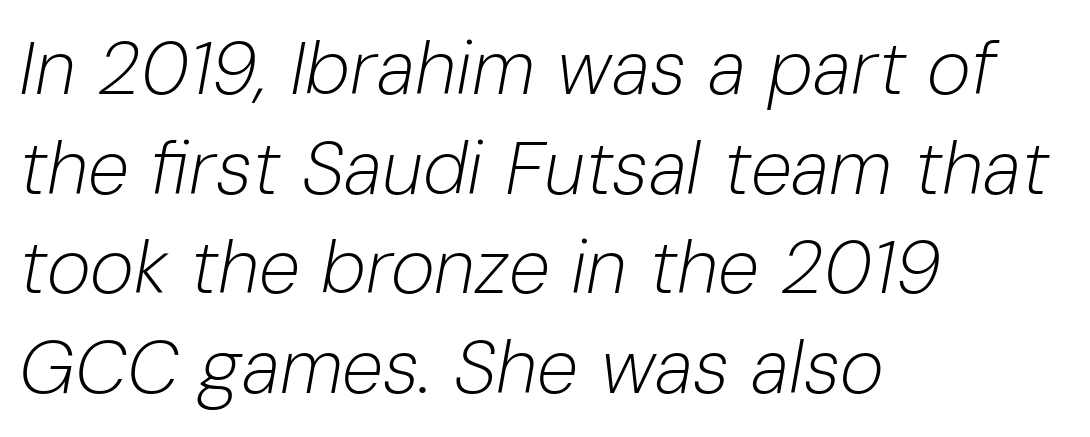
Q: Is the text bold? A: No.
Q: Is the text italic (slanted)? A: Yes, it leans right by about 10 degrees.
Q: Is the text underlined? A: No.
Q: How is the paragraph aligned? A: Left-aligned.
Q: Is the spacing between letters normal or unusually wide? A: Normal.
Q: Is the spacing between lines tight, normal or loose? A: Normal.
Q: Width (condensed, normal, or wide)? A: Normal.
Q: Stroke contrast? A: Low.
Q: x-height? A: Medium.
Q: Monospaced? A: No.
